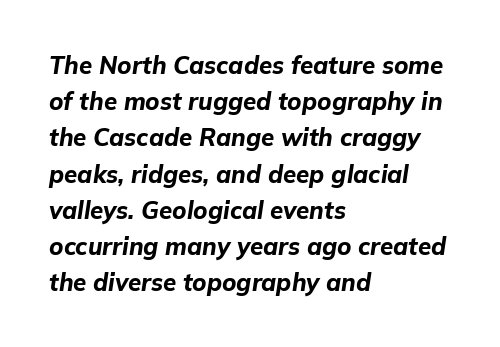
The image shows 24 px bold type, italic (leaning right); set left-aligned, normal line spacing (1.51x), normal letter spacing, not underlined.
